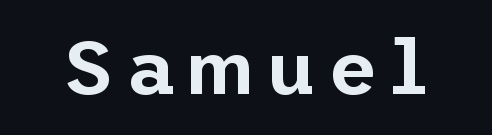
Q: Is the text italic (slanted)? A: No, it is upright.
Q: Is the typeface a serif or a sans-serif typeface? A: Sans-serif.
Q: Is the text underlined? A: No.
Q: Width (condensed, normal, or wide)? A: Normal.
Q: Stroke contrast? A: Low.
Q: x-height? A: Medium.
